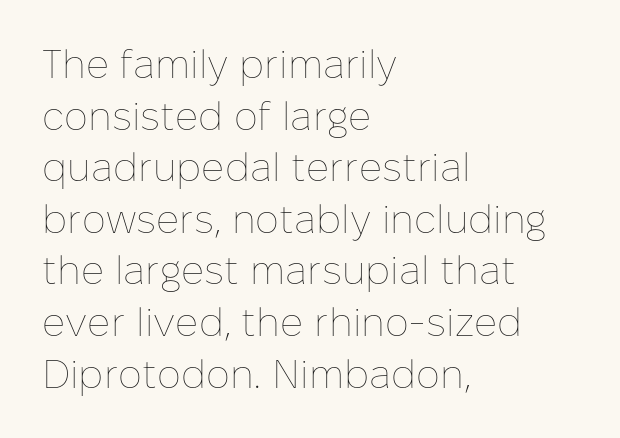
{"italic": "no", "bold": "no", "weight": "thin", "width": "normal", "stroke_contrast": "low", "x_height": "medium", "monospaced": "no", "underline": "no", "align": "left", "line_spacing": "normal", "line_spacing_ratio": 1.29, "letter_spacing": "normal", "letter_spacing_em": 0.0, "glyph_px": 40}
